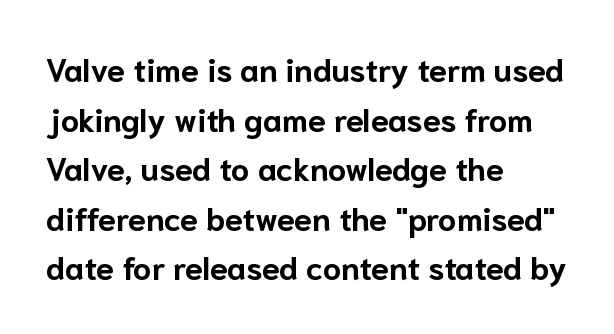
The image shows 32 px bold sans-serif type, upright; set left-aligned, normal line spacing (1.55x), normal letter spacing, not underlined; low stroke contrast and a medium x-height.
